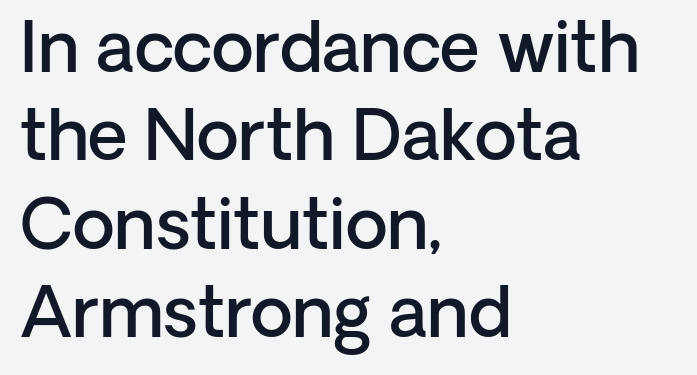
{"serif": "no", "italic": "no", "bold": "semi", "weight": "semibold", "width": "normal", "stroke_contrast": "low", "x_height": "medium", "monospaced": "no", "underline": "no", "align": "left", "line_spacing": "normal", "line_spacing_ratio": 1.28, "letter_spacing": "normal", "letter_spacing_em": 0.0, "glyph_px": 69}
